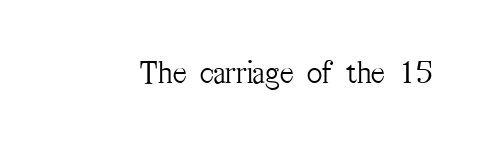
Spacing between characters is what you'd get straight out of the box. Varying glyph widths throughout — classic text-font behaviour. The letters carry serifs — small finishing strokes at the ends of their stems. Only glyphs here, with clear space below each row.
